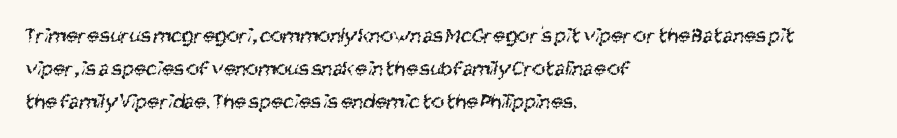
The lines in this sample share a left origin and differ only in where they stop. Default kerning and tracking; the words read as compact shapes. The passage shown stacks its lines at a standard gap. Weight: regular or lighter.
